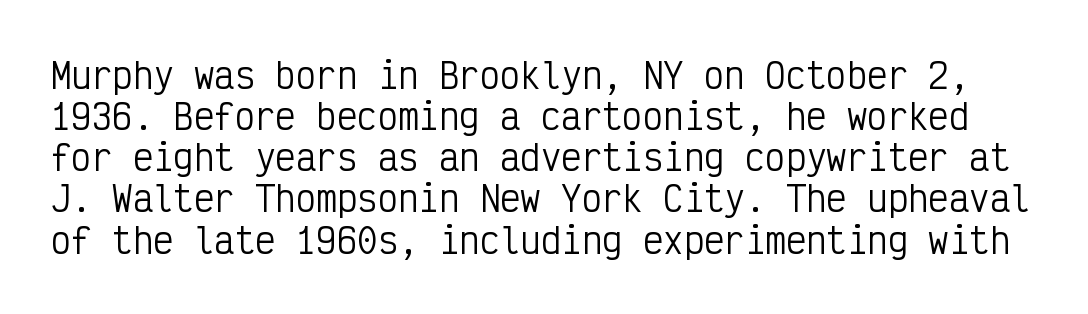
Q: Is the text bold? A: No.
Q: Is the text italic (slanted)? A: No, it is upright.
Q: Is the typeface a serif or a sans-serif typeface? A: Sans-serif.
Q: Is the text underlined? A: No.
Q: Is the spacing between letters normal or unusually wide? A: Normal.
Q: Width (condensed, normal, or wide)? A: Condensed.
Q: Stroke contrast? A: Low.
Q: x-height? A: Medium.
Q: Monospaced? A: Yes.
